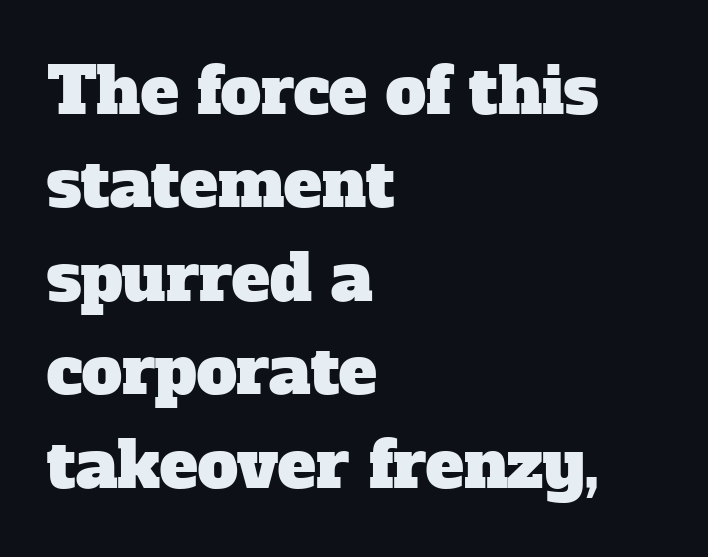
Q: Is the typeface a serif or a sans-serif typeface? A: Serif.
Q: Is the text underlined? A: No.
Q: How is the paragraph aligned? A: Left-aligned.
Q: Is the spacing between letters normal or unusually wide? A: Normal.
Q: Is the spacing between lines tight, normal or loose? A: Normal.
Q: Width (condensed, normal, or wide)? A: Normal.
Q: Stroke contrast? A: Low.
Q: x-height? A: Medium.
Q: Monospaced? A: No.
